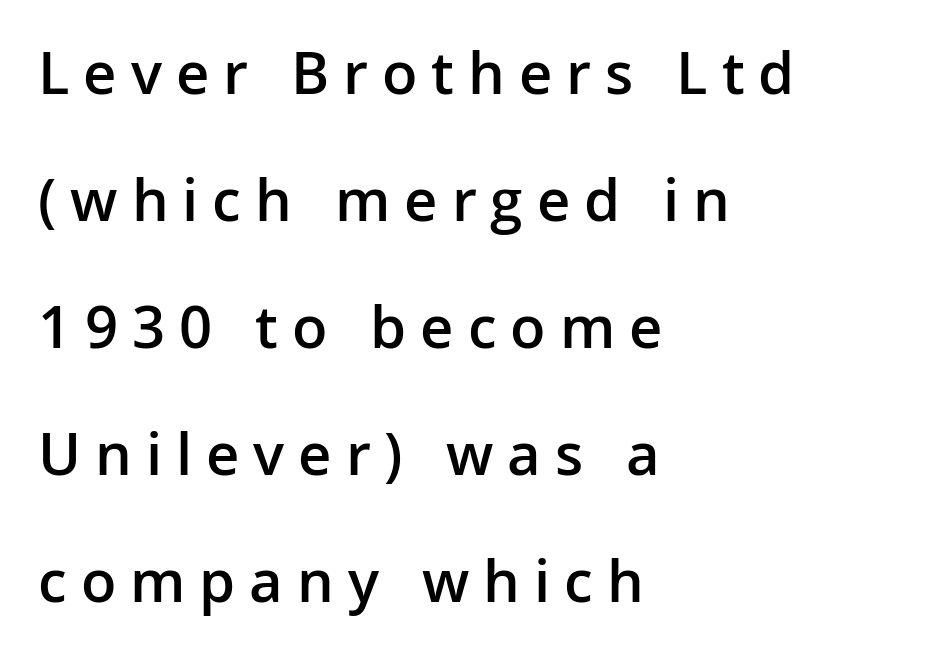
These lines stack with their left ends in a neat column. In terms of posture, this sample is upright. A clean baseline with only descenders dipping below it. On the weight axis this lands at semibold, roughly 600.
